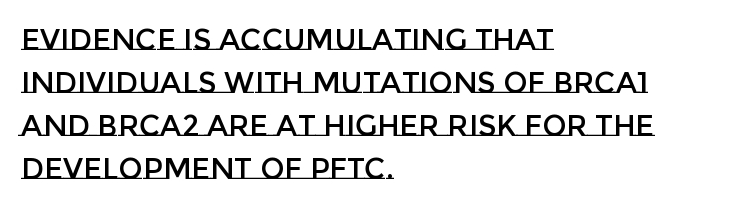
{"italic": "no", "width": "normal", "stroke_contrast": "low", "x_height": "large", "monospaced": "no", "underline": "no", "align": "left", "line_spacing": "normal", "line_spacing_ratio": 1.48, "letter_spacing": "normal", "letter_spacing_em": 0.0, "glyph_px": 29}
